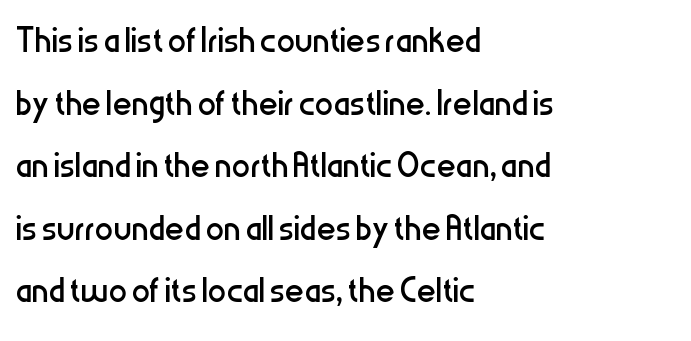
The image shows 46 px regular-weight, condensed sans-serif type, upright; set left-aligned, normal line spacing (1.36x), normal letter spacing, not underlined; low stroke contrast and a medium x-height.
